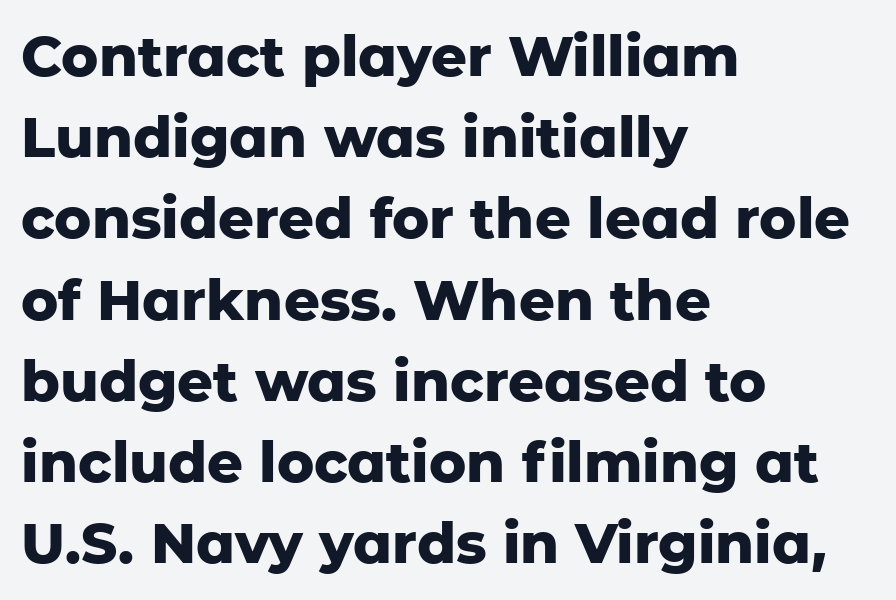
This sample is left-justified, so line endings fall wherever the words run out. Normally led — the rows are evenly, conventionally spaced. Each glyph is drawn with heavy, bold strokes. The font's upright variant was chosen for this text.
